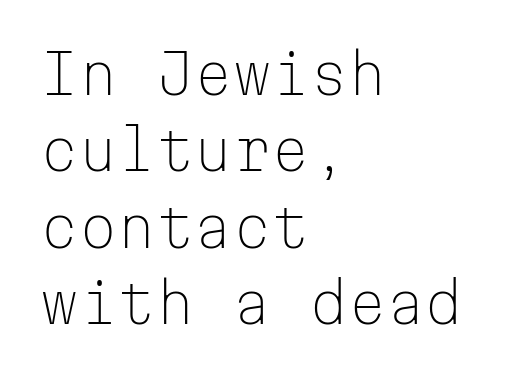
The image shows 55 px light sans-serif type, upright, monospaced; set left-aligned, normal line spacing (1.39x), normal letter spacing, not underlined; low stroke contrast and a medium x-height.
